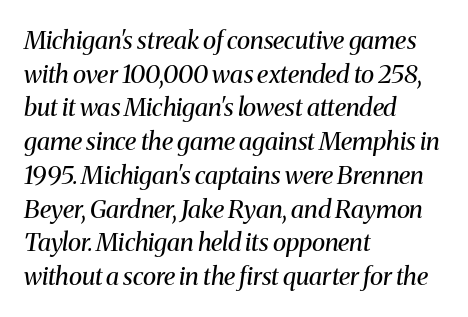
The image shows 25 px text type, italic (leaning right); set left-aligned, normal line spacing (1.35x), normal letter spacing, not underlined.
